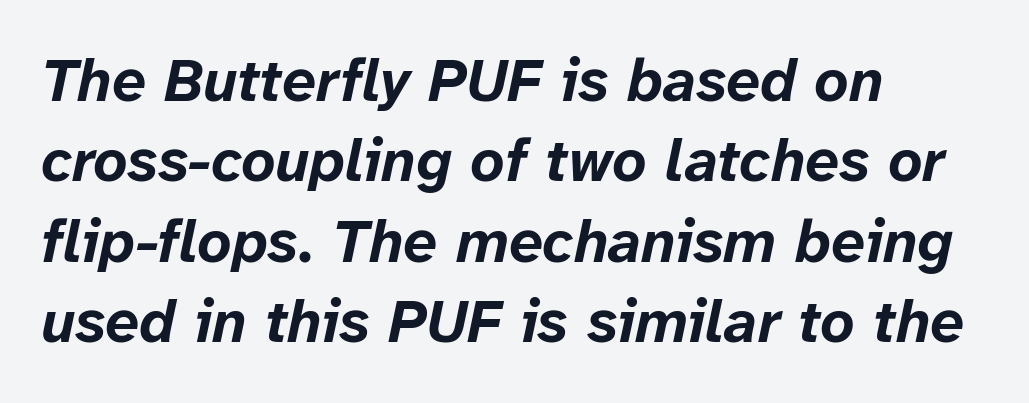
The image shows 60 px bold type, italic (leaning right); set left-aligned, normal line spacing (1.34x), normal letter spacing, not underlined; low stroke contrast and a medium x-height.
